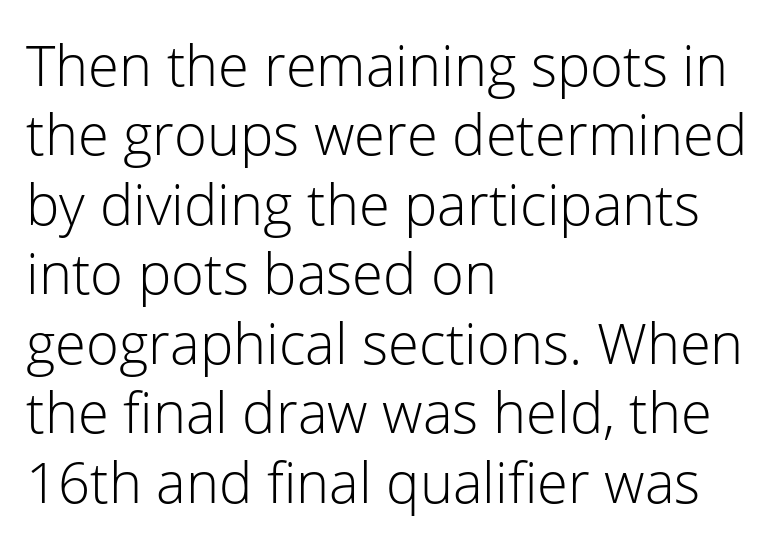
Q: Is the text bold? A: No.
Q: Is the text italic (slanted)? A: No, it is upright.
Q: Is the typeface a serif or a sans-serif typeface? A: Sans-serif.
Q: Is the text underlined? A: No.
Q: How is the paragraph aligned? A: Left-aligned.
Q: Is the spacing between letters normal or unusually wide? A: Normal.
Q: Width (condensed, normal, or wide)? A: Normal.
Q: Stroke contrast? A: Low.
Q: x-height? A: Medium.
Q: Monospaced? A: No.
